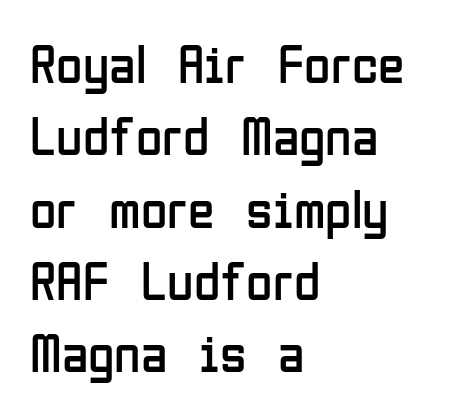
Q: Is the text bold? A: No.
Q: Is the text italic (slanted)? A: No, it is upright.
Q: Is the typeface a serif or a sans-serif typeface? A: Sans-serif.
Q: Is the text underlined? A: No.
Q: How is the paragraph aligned? A: Left-aligned.
Q: Is the spacing between letters normal or unusually wide? A: Normal.
Q: Is the spacing between lines tight, normal or loose? A: Normal.
Q: Width (condensed, normal, or wide)? A: Condensed.
Q: Stroke contrast? A: Low.
Q: x-height? A: Medium.
Q: Monospaced? A: No.
